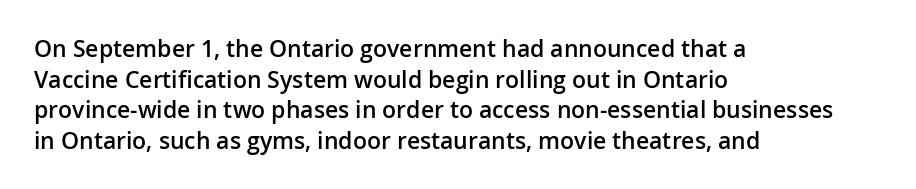
The image shows 23 px text type, upright; set left-aligned, normal line spacing (1.33x), normal letter spacing, not underlined.
